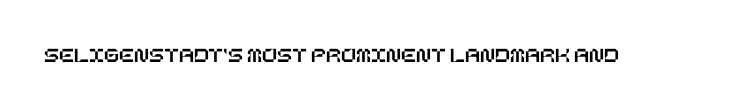
The image shows 22 px text type, upright; set normal letter spacing, not underlined.
